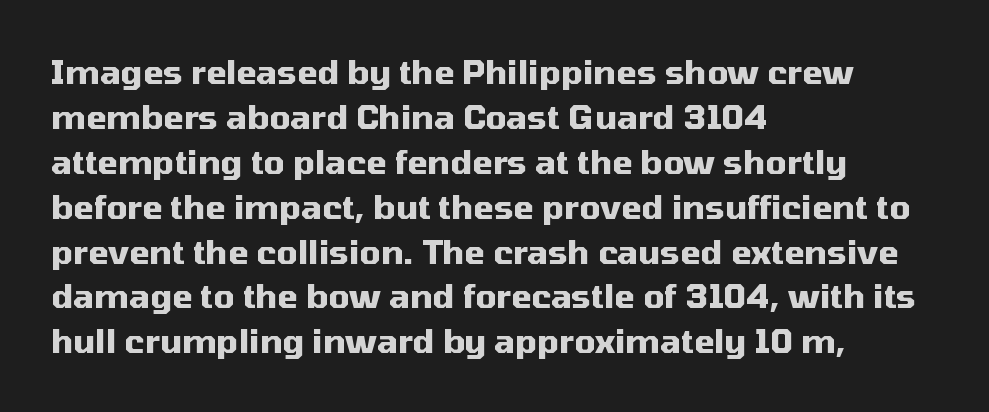
The image shows 33 px heavy sans-serif type, upright; set left-aligned, normal line spacing (1.36x), normal letter spacing, not underlined; medium stroke contrast and a medium x-height.
